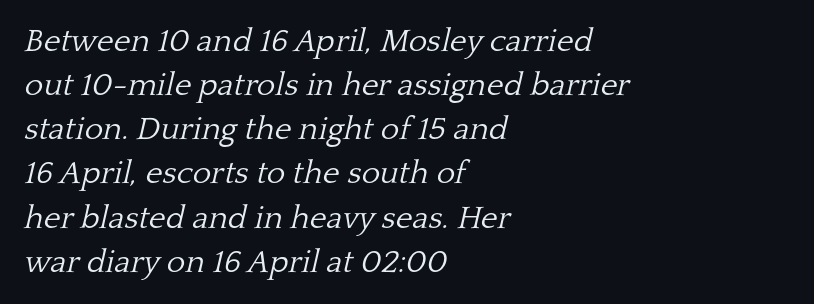
Inter-character spacing is left at the font's built-in metrics. Rule under the text: the space is simply empty. A typesetter would call this proportional, since set widths differ per character. This is serif lettering, the kind often seen in printed books. The letters look calm and open, with moderate or lighter stems. The whole block is typeset with a tilt.
